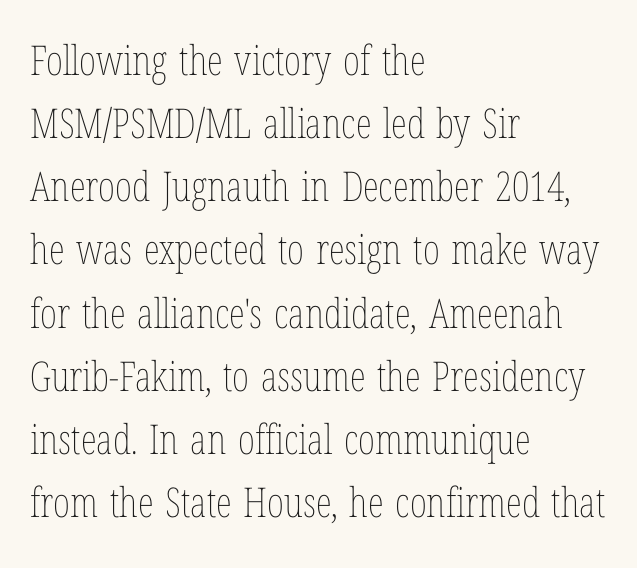
A bare baseline throughout the passage. Stems here are at most as thick as an everyday book face. The letters advance in unequal steps, a hallmark of proportional type. It's the straight-up-and-down kind of type. Glyph-to-glyph distance matches everyday printed text.
